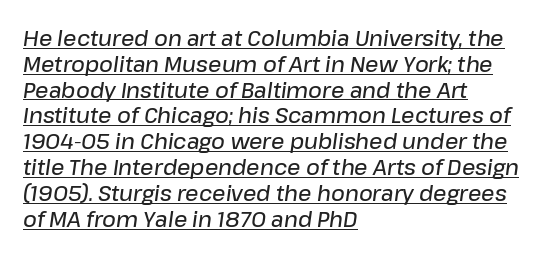
Q: Is the text bold? A: Semi-bold.
Q: Is the text italic (slanted)? A: Yes, it leans right by about 8 degrees.
Q: Is the text underlined? A: Yes.
Q: How is the paragraph aligned? A: Left-aligned.
Q: Is the spacing between letters normal or unusually wide? A: Normal.
